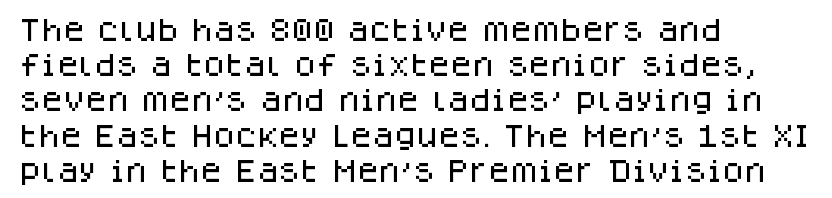
{"italic": "no", "underline": "no", "align": "left", "line_spacing": "normal", "line_spacing_ratio": 1.41, "letter_spacing": "normal", "letter_spacing_em": 0.0, "glyph_px": 25}
